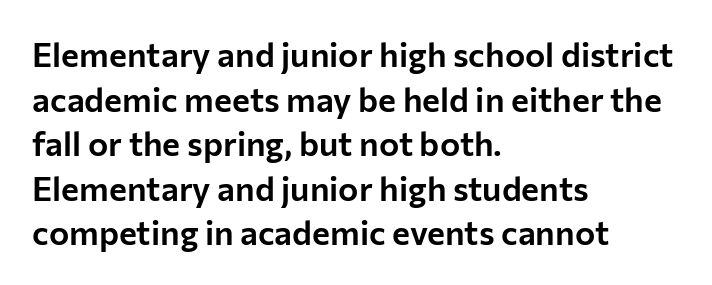
{"serif": "no", "italic": "no", "width": "normal", "stroke_contrast": "low", "x_height": "medium", "monospaced": "no", "underline": "no", "align": "left", "line_spacing": "normal", "line_spacing_ratio": 1.31, "letter_spacing": "normal", "letter_spacing_em": 0.0, "glyph_px": 34}
